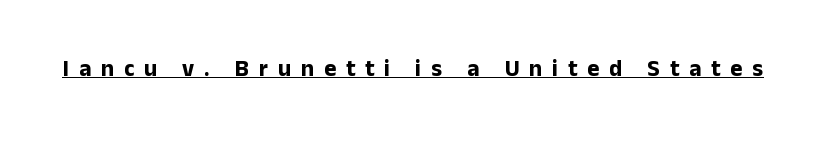
{"italic": "no", "bold": "yes", "underline": "yes", "letter_spacing": "wide", "letter_spacing_em": 0.43, "glyph_px": 23}
